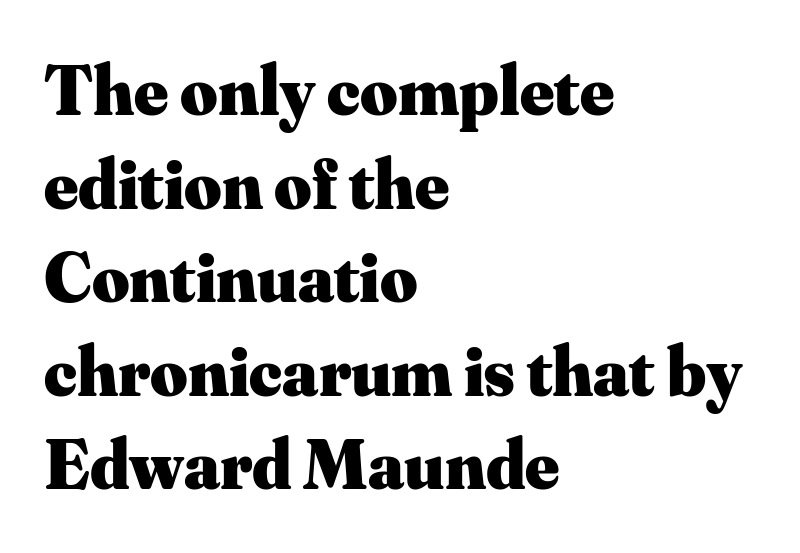
Q: Is the text bold? A: Yes.
Q: Is the text italic (slanted)? A: No, it is upright.
Q: Is the typeface a serif or a sans-serif typeface? A: Serif.
Q: Is the text underlined? A: No.
Q: How is the paragraph aligned? A: Left-aligned.
Q: Is the spacing between letters normal or unusually wide? A: Normal.
Q: Is the spacing between lines tight, normal or loose? A: Normal.
Q: Width (condensed, normal, or wide)? A: Normal.
Q: Stroke contrast? A: Medium.
Q: x-height? A: Small.
Q: Monospaced? A: No.
